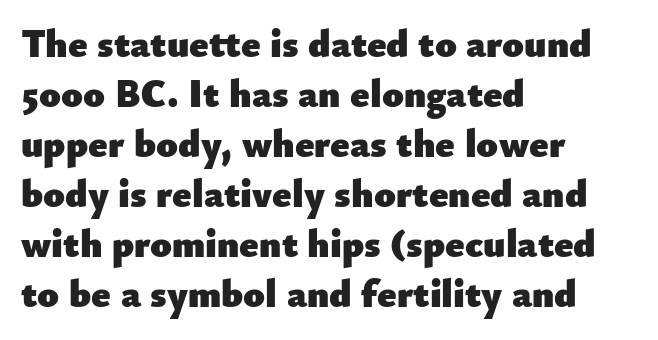
{"serif": "no", "italic": "no", "bold": "yes", "weight": "heavy", "width": "normal", "stroke_contrast": "low", "x_height": "small", "monospaced": "no", "underline": "no", "align": "left", "line_spacing": "normal", "line_spacing_ratio": 1.28, "letter_spacing": "normal", "letter_spacing_em": 0.0, "glyph_px": 39}
